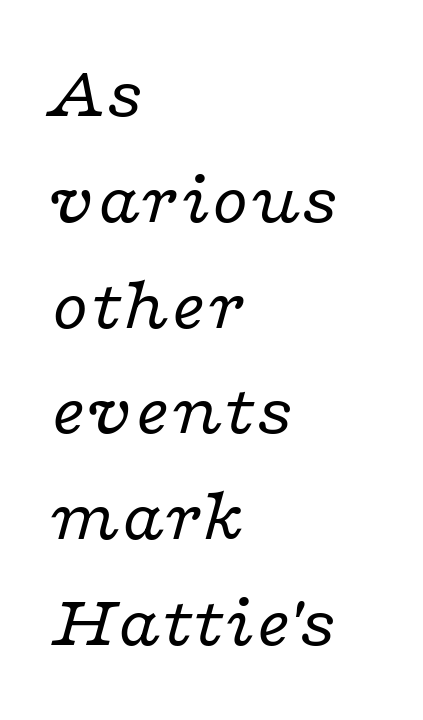
Q: Is the text bold? A: No.
Q: Is the text italic (slanted)? A: Yes, it leans right by about 16 degrees.
Q: Is the typeface a serif or a sans-serif typeface? A: Serif.
Q: Is the text underlined? A: No.
Q: How is the paragraph aligned? A: Left-aligned.
Q: Is the spacing between letters normal or unusually wide? A: Normal.
Q: Is the spacing between lines tight, normal or loose? A: Normal.
Q: Width (condensed, normal, or wide)? A: Wide.
Q: Stroke contrast? A: Low.
Q: x-height? A: Medium.
Q: Monospaced? A: No.
